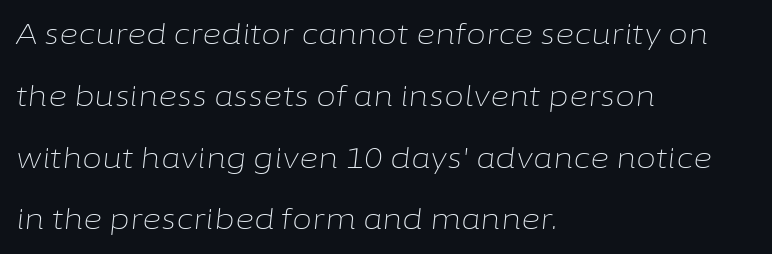
The image shows 29 px light type, italic (leaning right); set left-aligned, loose line spacing (2.13x), normal letter spacing, not underlined; low stroke contrast and a medium x-height.
